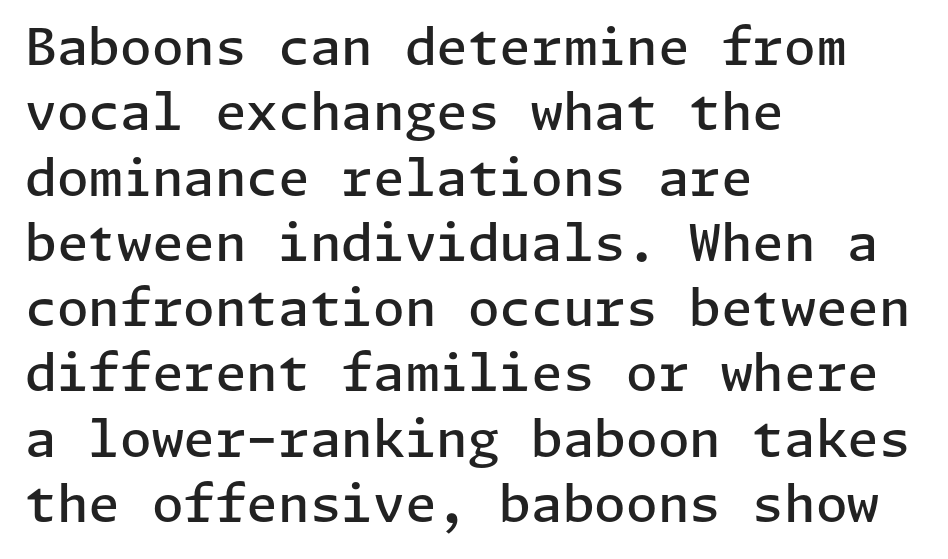
The image shows 51 px semibold sans-serif type, upright; set left-aligned, normal line spacing (1.28x), normal letter spacing, not underlined; low stroke contrast and a medium x-height.
